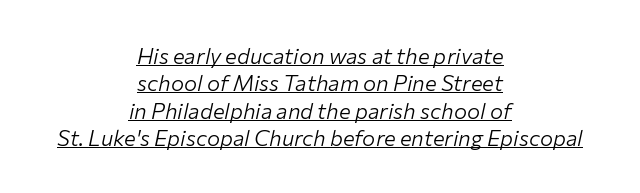
Is the type heavy? It reads as light-to-regular instead. Slanted lettering throughout. Notice how descenders clear the ascenders below comfortably — that's standard leading. A student would call this center alignment; a typographer would say set centered. Tracking value appears to be zero — textbook default spacing.
